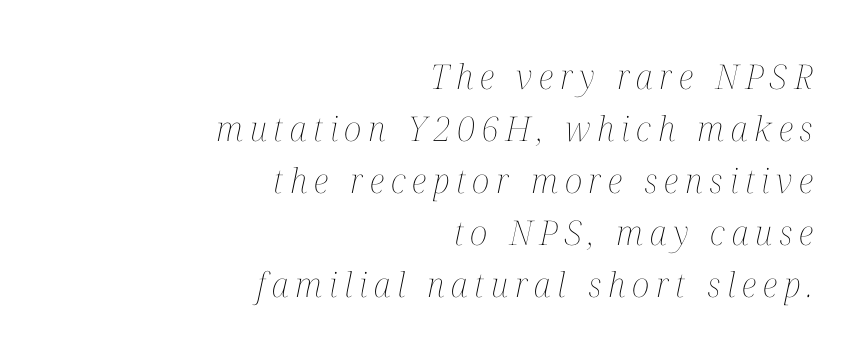
The image shows 34 px thin, condensed type, italic (leaning right); set right-aligned, normal line spacing (1.53x), unusually wide letter spacing (+0.2 em), not underlined; medium stroke contrast and a medium x-height.
